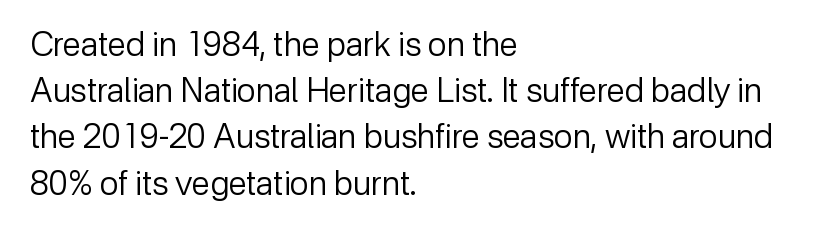
The image shows 33 px regular-weight sans-serif type, upright; set left-aligned, normal line spacing (1.4x), normal letter spacing, not underlined; low stroke contrast and a medium x-height.
